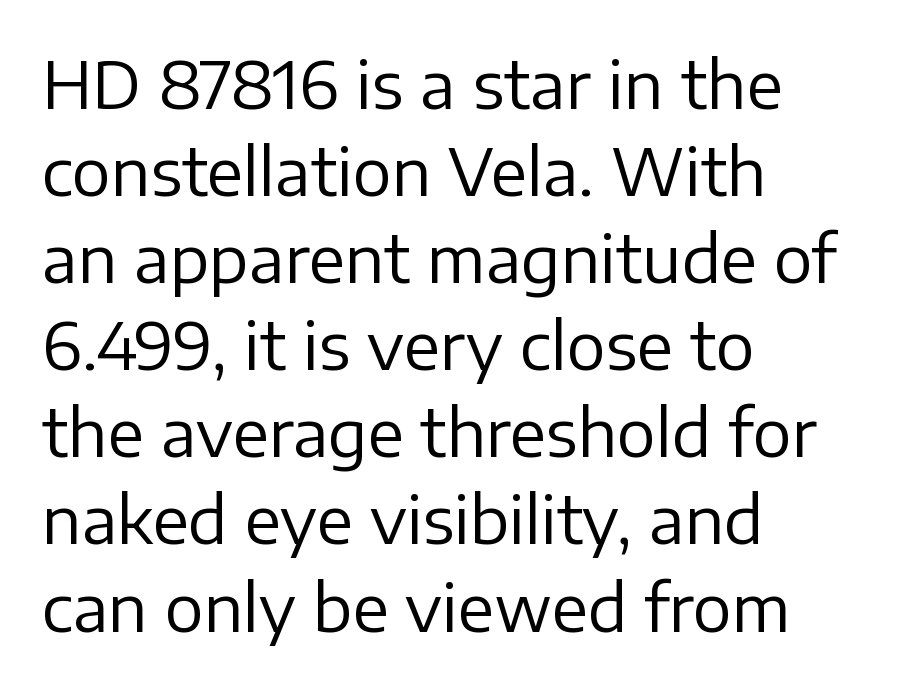
{"serif": "no", "italic": "no", "bold": "no", "weight": "regular", "width": "normal", "stroke_contrast": "low", "x_height": "medium", "monospaced": "no", "underline": "no", "align": "left", "line_spacing": "normal", "line_spacing_ratio": 1.34, "letter_spacing": "normal", "letter_spacing_em": 0.0, "glyph_px": 65}
